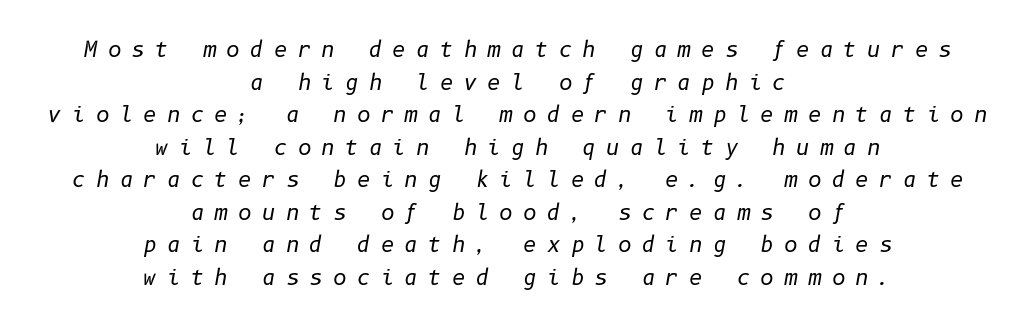
A quiet, ordinary-to-light weight characterises the typeface. This sample is center-justified, so both line endings float freely. How would I describe the line gaps? Plain and ordinary. Yep, that's italic — everything's leaning. Words float on clear page, feet unadorned. The letterforms stand isolated, each surrounded by extra space.
